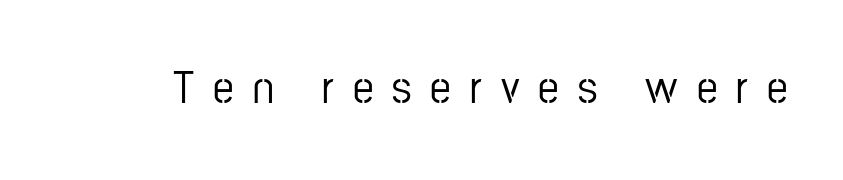
{"serif": "no", "italic": "no", "width": "condensed", "stroke_contrast": "low", "x_height": "medium", "monospaced": "no", "underline": "no", "letter_spacing": "wide", "letter_spacing_em": 0.41, "glyph_px": 46}
